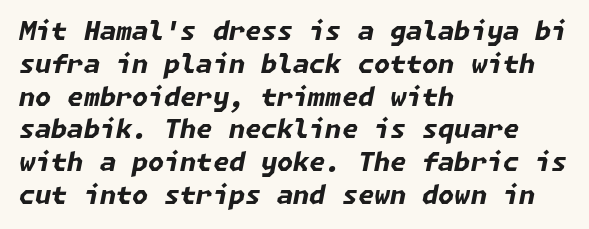
Q: Is the text bold? A: Yes.
Q: Is the text italic (slanted)? A: Yes, it leans right by about 11 degrees.
Q: Is the text underlined? A: No.
Q: How is the paragraph aligned? A: Left-aligned.
Q: Is the spacing between letters normal or unusually wide? A: Normal.
Q: Is the spacing between lines tight, normal or loose? A: Normal.
